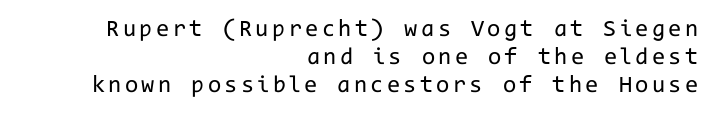
{"italic": "no", "bold": "no", "underline": "no", "align": "right", "line_spacing_ratio": 1.17, "glyph_px": 24}
